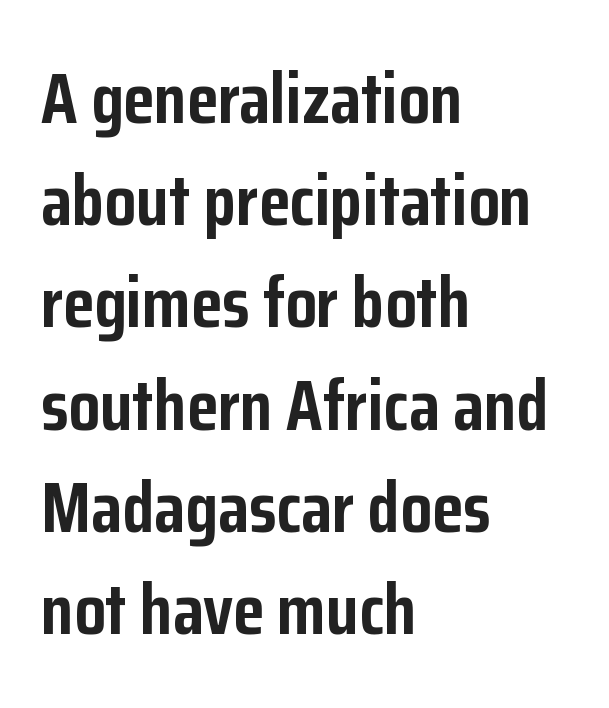
The ragged edge is on the right, which tells us the setting is flush left. Do the characters align in a grid? No, the font is proportional. Rule under the text: the space is simply empty. Tracking value appears to be zero — textbook default spacing. Typographic density is high because the face is bold.
